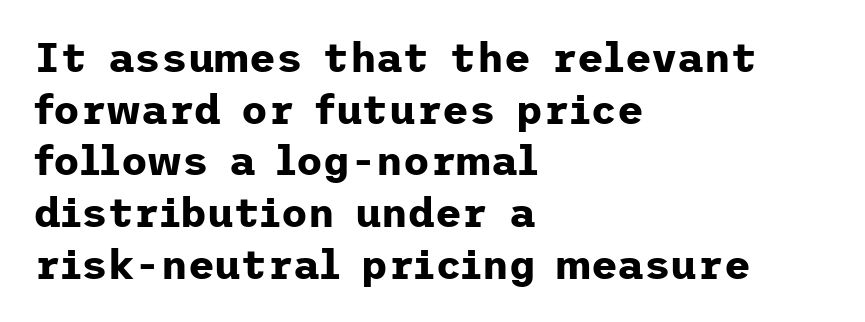
The image shows 41 px bold sans-serif type, upright; set left-aligned, normal line spacing (1.26x), normal letter spacing, not underlined; low stroke contrast and a medium x-height.
